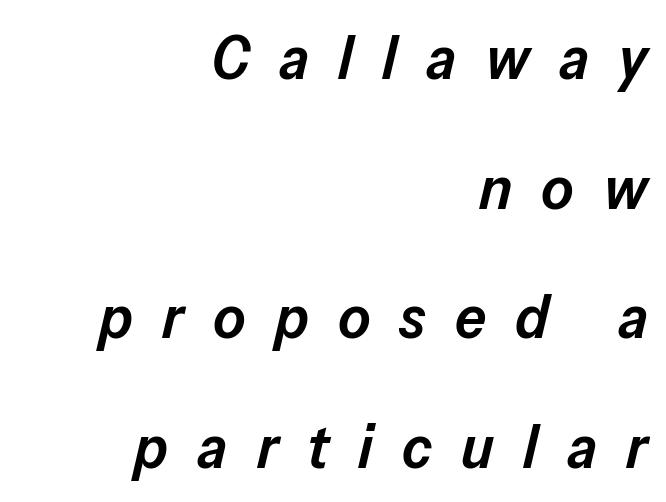
{"italic": "yes", "lean": "right", "slant_degrees": 13, "bold": "semi", "weight": "semibold", "width": "normal", "stroke_contrast": "low", "x_height": "medium", "monospaced": "no", "underline": "no", "align": "right", "line_spacing": "loose", "line_spacing_ratio": 2.09, "letter_spacing": "wide", "letter_spacing_em": 0.47, "glyph_px": 62}
